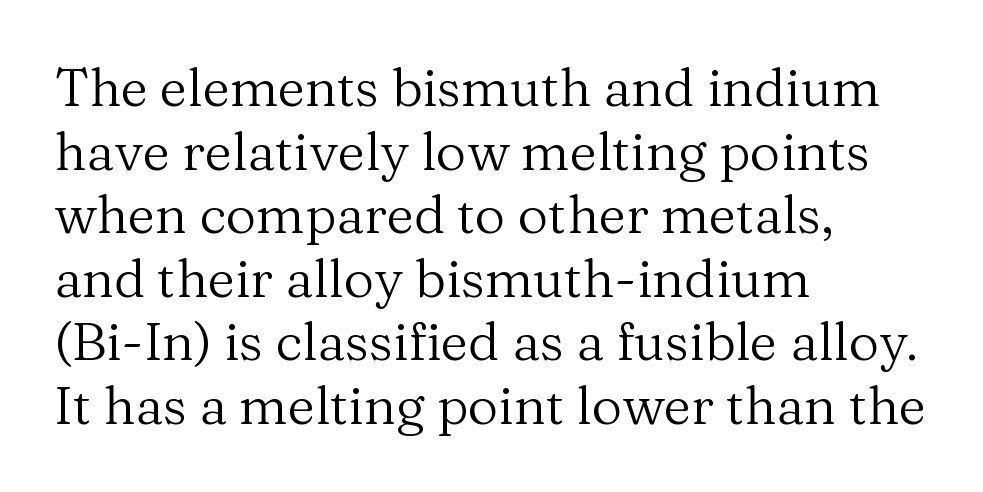
Q: Is the text bold? A: No.
Q: Is the text italic (slanted)? A: No, it is upright.
Q: Is the typeface a serif or a sans-serif typeface? A: Serif.
Q: Is the text underlined? A: No.
Q: How is the paragraph aligned? A: Left-aligned.
Q: Is the spacing between letters normal or unusually wide? A: Normal.
Q: Width (condensed, normal, or wide)? A: Normal.
Q: Stroke contrast? A: Medium.
Q: x-height? A: Medium.
Q: Monospaced? A: No.
